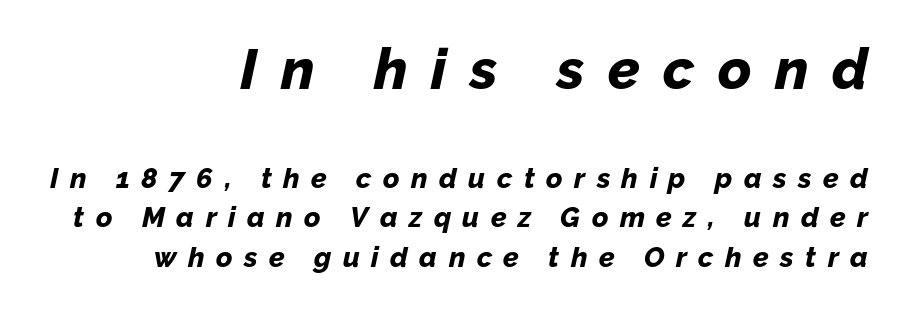
The image shows 57 px bold type, italic (leaning right); set right-aligned, normal line spacing (1.41x), unusually wide letter spacing (+0.41 em), not underlined; the first (top) block is 2.04x larger; low stroke contrast and a medium x-height.
